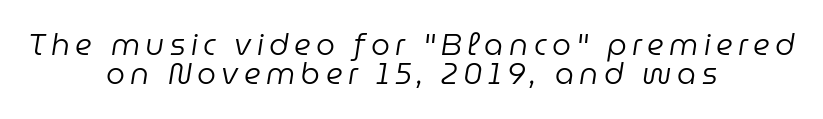
The face used here is proportionally spaced, like ordinary book or web type. Notice how descenders almost collide with the ascenders below — that's tight leading. Tall strokes in this sample are angled rather than plumb. Weight: in the light-to-regular range.
